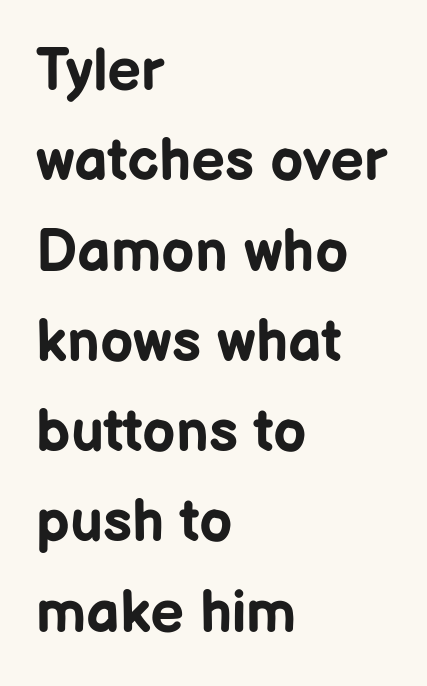
Q: Is the text bold? A: Yes.
Q: Is the text italic (slanted)? A: No, it is upright.
Q: Is the typeface a serif or a sans-serif typeface? A: Sans-serif.
Q: Is the text underlined? A: No.
Q: How is the paragraph aligned? A: Left-aligned.
Q: Is the spacing between letters normal or unusually wide? A: Normal.
Q: Is the spacing between lines tight, normal or loose? A: Normal.
Q: Width (condensed, normal, or wide)? A: Normal.
Q: Stroke contrast? A: Low.
Q: x-height? A: Medium.
Q: Monospaced? A: No.
